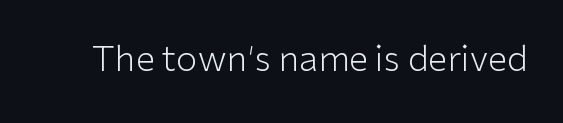
{"serif": "no", "italic": "no", "bold": "no", "weight": "light", "width": "normal", "stroke_contrast": "low", "x_height": "medium", "monospaced": "no", "underline": "no", "letter_spacing": "normal", "letter_spacing_em": 0.0, "glyph_px": 35}
